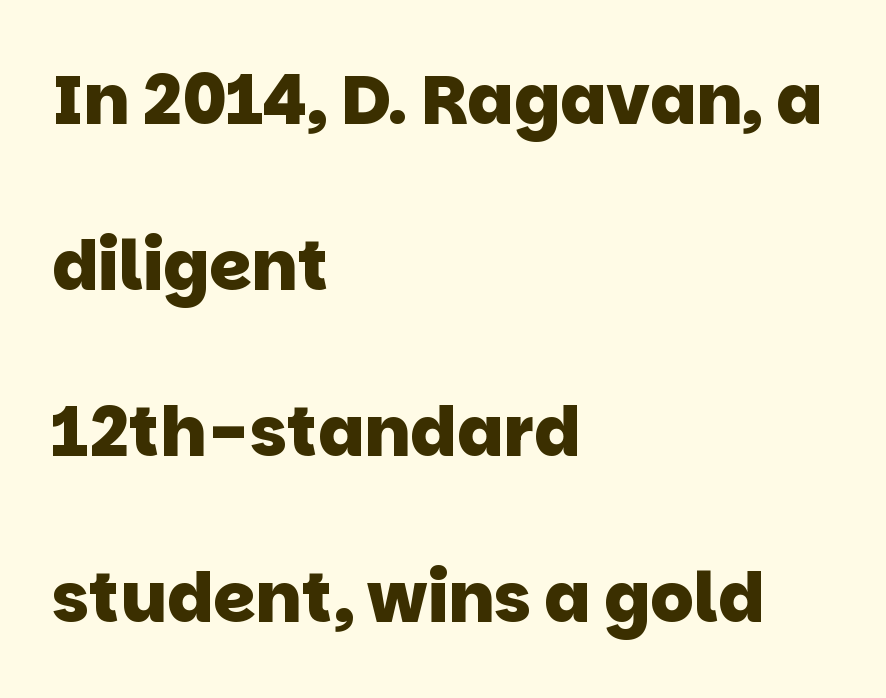
{"serif": "no", "bold": "yes", "weight": "heavy", "width": "normal", "stroke_contrast": "low", "x_height": "large", "monospaced": "no", "underline": "no", "align": "left", "line_spacing": "loose", "line_spacing_ratio": 2.44, "letter_spacing": "normal", "letter_spacing_em": 0.0, "glyph_px": 68}
